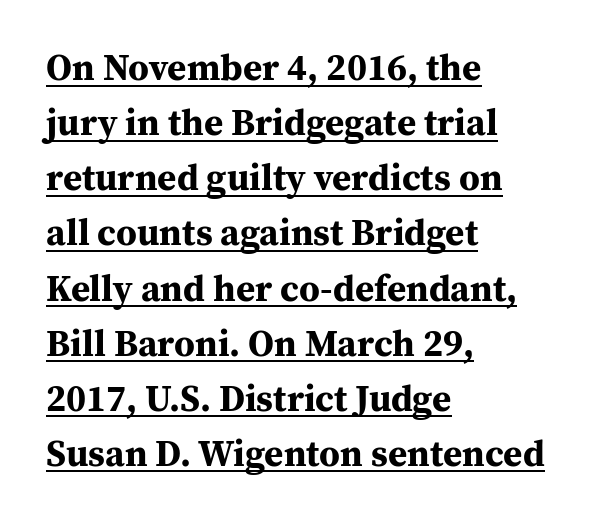
Q: Is the text bold? A: Yes.
Q: Is the text italic (slanted)? A: No, it is upright.
Q: Is the typeface a serif or a sans-serif typeface? A: Serif.
Q: Is the text underlined? A: Yes.
Q: How is the paragraph aligned? A: Left-aligned.
Q: Is the spacing between letters normal or unusually wide? A: Normal.
Q: Is the spacing between lines tight, normal or loose? A: Normal.
Q: Width (condensed, normal, or wide)? A: Normal.
Q: Stroke contrast? A: Medium.
Q: x-height? A: Medium.
Q: Monospaced? A: No.
